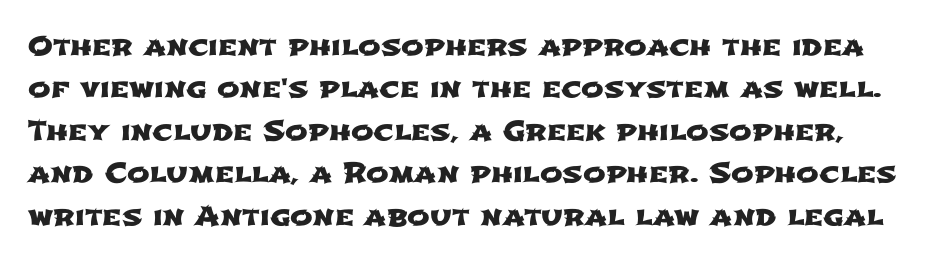
These lines sit exactly where default settings would place them. Nothing unusual about the tracking: characters are spaced as the font intends. Has an underline been added? It has not.
